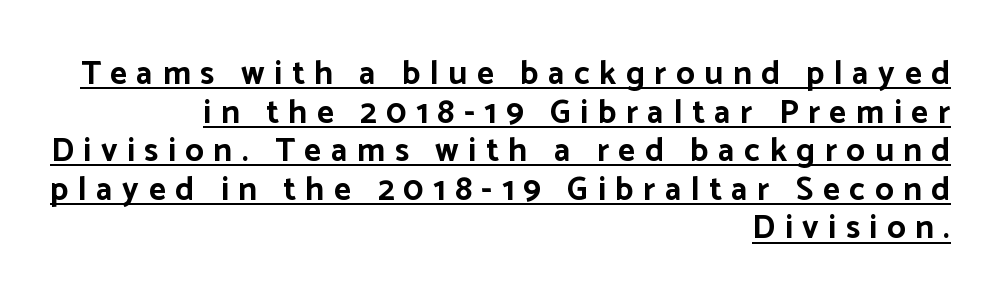
The image shows 33 px bold sans-serif type, upright; set right-aligned, line spacing 1.17x, unusually wide letter spacing (+0.29 em), underlined; low stroke contrast and a medium x-height.
